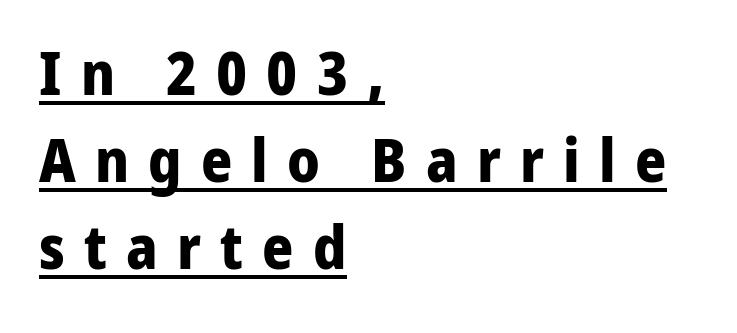
Q: Is the text bold? A: Yes.
Q: Is the text italic (slanted)? A: No, it is upright.
Q: Is the typeface a serif or a sans-serif typeface? A: Sans-serif.
Q: Is the text underlined? A: Yes.
Q: How is the paragraph aligned? A: Left-aligned.
Q: Is the spacing between letters normal or unusually wide? A: Unusually wide.
Q: Is the spacing between lines tight, normal or loose? A: Normal.
Q: Width (condensed, normal, or wide)? A: Normal.
Q: Stroke contrast? A: Low.
Q: x-height? A: Medium.
Q: Monospaced? A: No.
